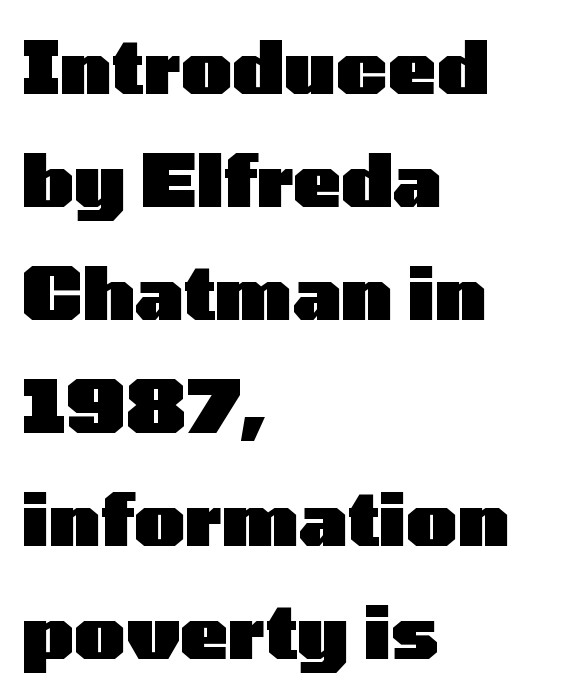
Q: Is the text bold? A: Yes.
Q: Is the text italic (slanted)? A: No, it is upright.
Q: Is the typeface a serif or a sans-serif typeface? A: Sans-serif.
Q: Is the text underlined? A: No.
Q: How is the paragraph aligned? A: Left-aligned.
Q: Is the spacing between letters normal or unusually wide? A: Normal.
Q: Is the spacing between lines tight, normal or loose? A: Normal.
Q: Width (condensed, normal, or wide)? A: Wide.
Q: Stroke contrast? A: Low.
Q: x-height? A: Medium.
Q: Monospaced? A: No.
